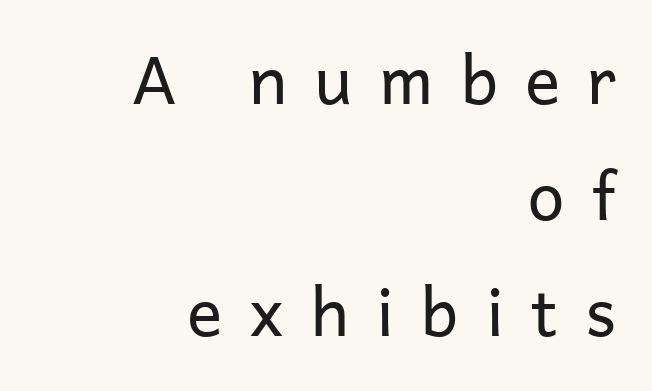
The image shows 66 px regular-weight sans-serif type, upright; set right-aligned, line spacing 1.76x, unusually wide letter spacing (+0.41 em), not underlined; low stroke contrast and a medium x-height.
